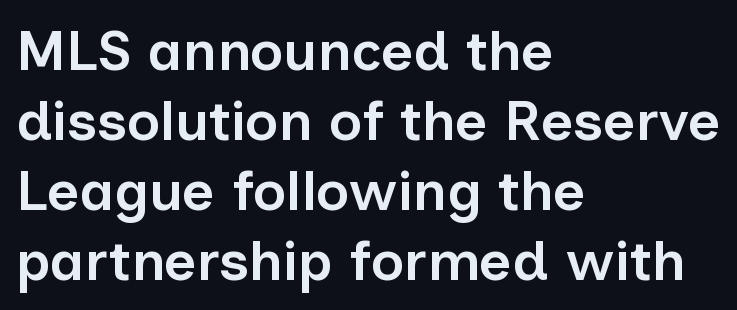
{"serif": "no", "italic": "no", "bold": "semi", "weight": "semibold", "width": "normal", "stroke_contrast": "low", "x_height": "medium", "monospaced": "no", "underline": "no", "align": "left", "line_spacing": "normal", "line_spacing_ratio": 1.25, "letter_spacing": "normal", "letter_spacing_em": 0.0, "glyph_px": 56}
